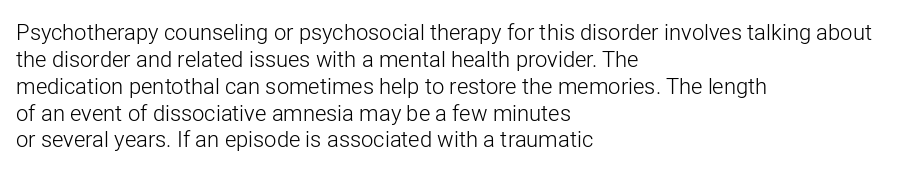
Q: Is the text bold? A: No.
Q: Is the text italic (slanted)? A: No, it is upright.
Q: Is the text underlined? A: No.
Q: How is the paragraph aligned? A: Left-aligned.
Q: Is the spacing between letters normal or unusually wide? A: Normal.
